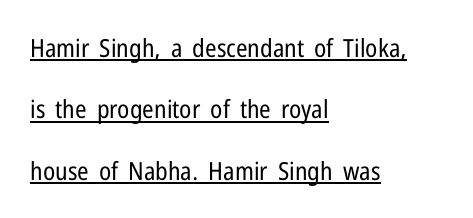
{"italic": "no", "bold": "no", "underline": "yes", "align": "left", "line_spacing": "loose", "line_spacing_ratio": 2.46, "letter_spacing": "normal", "letter_spacing_em": 0.0, "glyph_px": 25}
